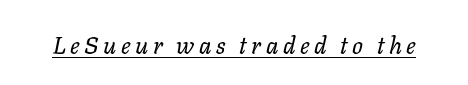
The image shows 24 px text type, italic (leaning right); set underlined.
